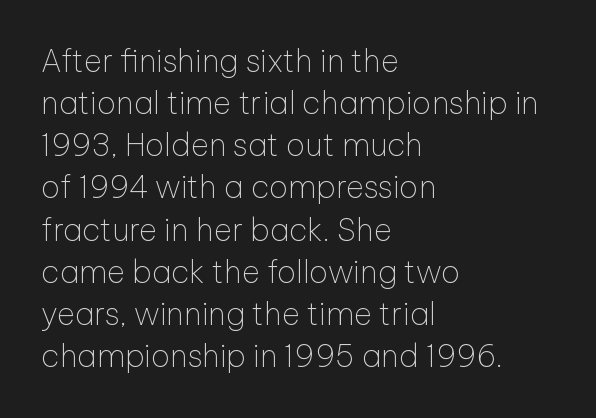
Q: Is the text bold? A: No.
Q: Is the text italic (slanted)? A: No, it is upright.
Q: Is the typeface a serif or a sans-serif typeface? A: Sans-serif.
Q: Is the text underlined? A: No.
Q: How is the paragraph aligned? A: Left-aligned.
Q: Is the spacing between letters normal or unusually wide? A: Normal.
Q: Is the spacing between lines tight, normal or loose? A: Normal.
Q: Width (condensed, normal, or wide)? A: Normal.
Q: Stroke contrast? A: Low.
Q: x-height? A: Medium.
Q: Monospaced? A: No.
